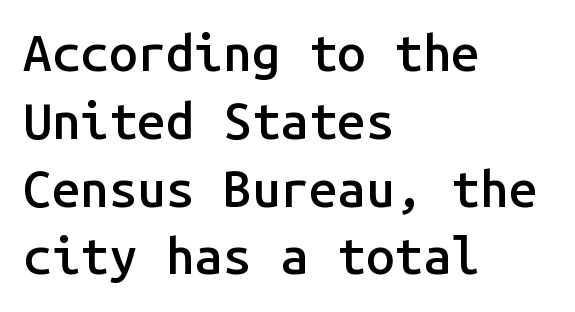
Q: Is the text bold? A: Semi-bold.
Q: Is the text italic (slanted)? A: No, it is upright.
Q: Is the typeface a serif or a sans-serif typeface? A: Sans-serif.
Q: Is the text underlined? A: No.
Q: How is the paragraph aligned? A: Left-aligned.
Q: Is the spacing between letters normal or unusually wide? A: Normal.
Q: Is the spacing between lines tight, normal or loose? A: Normal.
Q: Width (condensed, normal, or wide)? A: Normal.
Q: Stroke contrast? A: Low.
Q: x-height? A: Medium.
Q: Monospaced? A: Yes.
